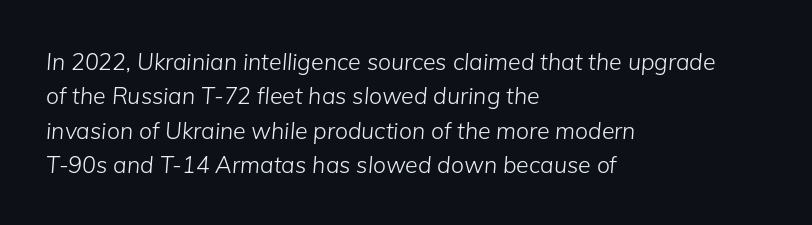
{"italic": "yes", "lean": "right", "slant_degrees": 5, "bold": "no", "underline": "no", "align": "left", "line_spacing": "normal", "line_spacing_ratio": 1.49, "letter_spacing": "normal", "letter_spacing_em": 0.0, "glyph_px": 23}
